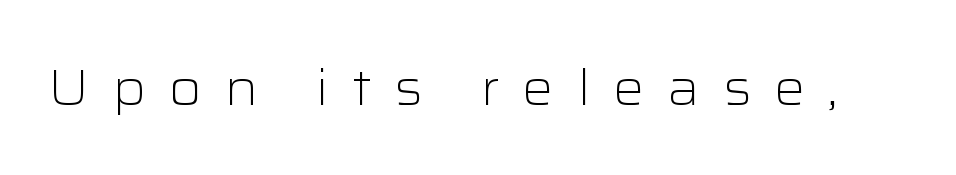
The image shows 50 px light, wide sans-serif type, upright; set unusually wide letter spacing (+0.45 em), not underlined; low stroke contrast and a medium x-height.
